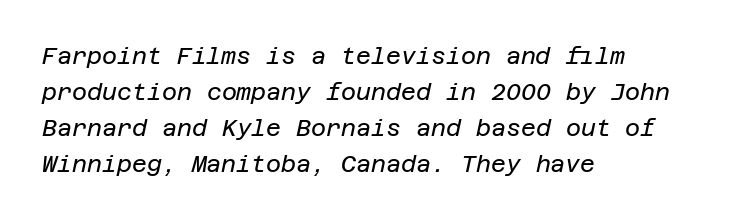
The image shows 23 px text type, italic (leaning right); set left-aligned, normal line spacing (1.57x), normal letter spacing, not underlined.
